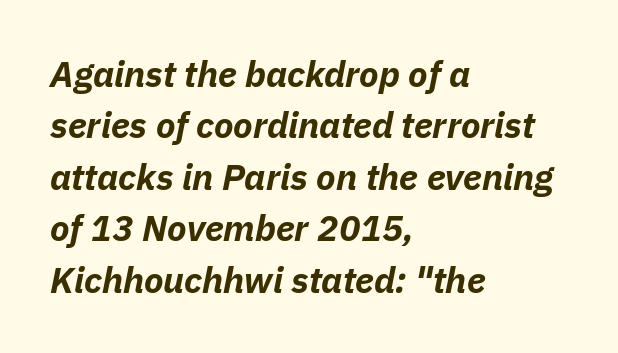
{"italic": "yes", "lean": "right", "slant_degrees": 11, "bold": "yes", "weight": "bold", "width": "normal", "stroke_contrast": "low", "x_height": "medium", "monospaced": "no", "underline": "no", "align": "left", "line_spacing": "normal", "line_spacing_ratio": 1.43, "letter_spacing": "normal", "letter_spacing_em": 0.0, "glyph_px": 36}
